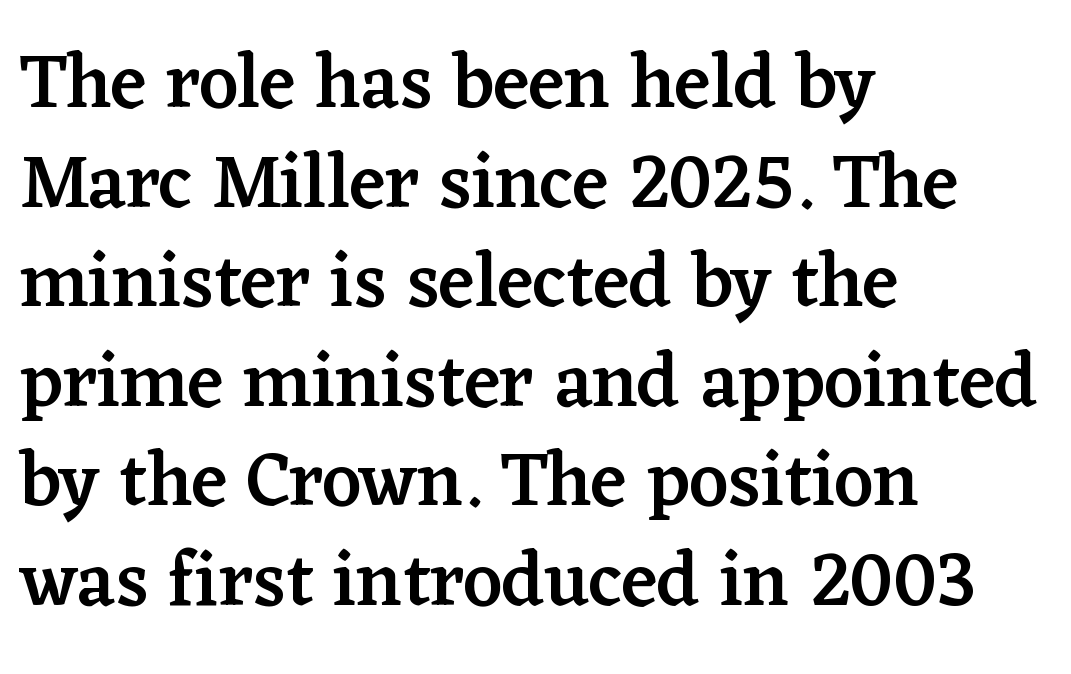
The image shows 76 px semibold serif type, upright; set left-aligned, normal line spacing (1.31x), normal letter spacing, not underlined; low stroke contrast and a medium x-height.
